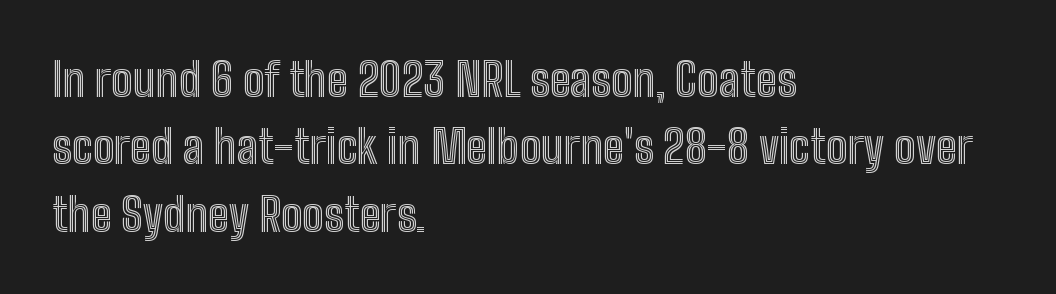
The image shows 45 px condensed type, upright; set left-aligned, normal line spacing (1.5x), normal letter spacing, not underlined; a medium x-height.
